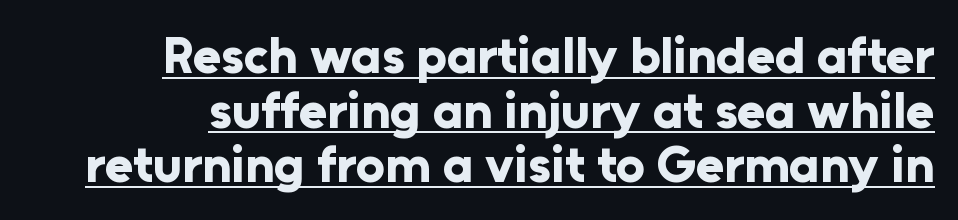
Q: Is the text bold? A: Yes.
Q: Is the text italic (slanted)? A: No, it is upright.
Q: Is the typeface a serif or a sans-serif typeface? A: Sans-serif.
Q: Is the text underlined? A: Yes.
Q: How is the paragraph aligned? A: Right-aligned.
Q: Is the spacing between letters normal or unusually wide? A: Normal.
Q: Is the spacing between lines tight, normal or loose? A: Tight.
Q: Width (condensed, normal, or wide)? A: Normal.
Q: Stroke contrast? A: Low.
Q: x-height? A: Medium.
Q: Monospaced? A: No.
